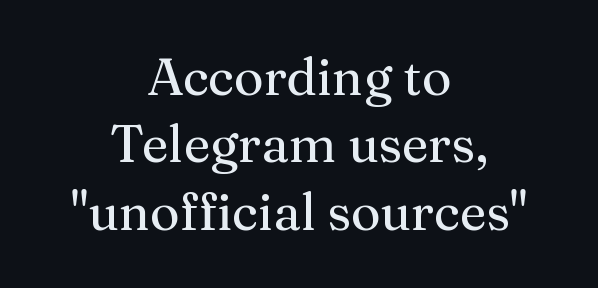
The image shows 51 px serif type, upright; set centered, normal line spacing (1.32x), normal letter spacing, not underlined; medium stroke contrast and a medium x-height.
